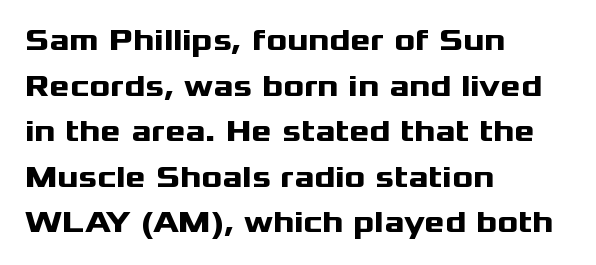
Q: Is the text bold? A: Yes.
Q: Is the text italic (slanted)? A: No, it is upright.
Q: Is the typeface a serif or a sans-serif typeface? A: Sans-serif.
Q: Is the text underlined? A: No.
Q: How is the paragraph aligned? A: Left-aligned.
Q: Is the spacing between letters normal or unusually wide? A: Normal.
Q: Is the spacing between lines tight, normal or loose? A: Normal.
Q: Width (condensed, normal, or wide)? A: Wide.
Q: Stroke contrast? A: Medium.
Q: x-height? A: Medium.
Q: Monospaced? A: No.
